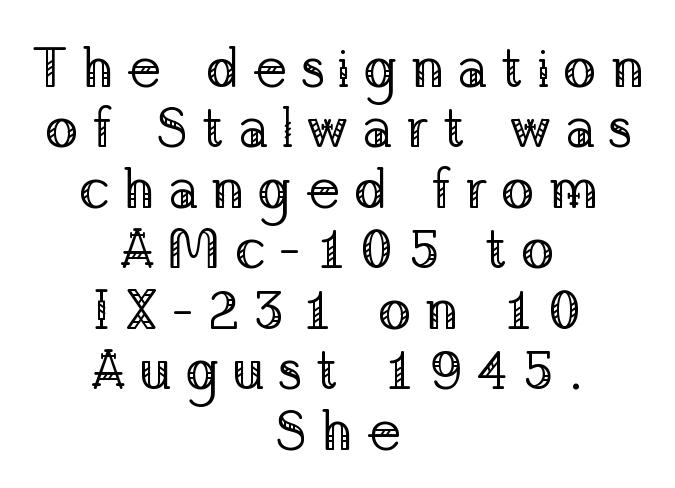
The image shows 56 px regular-weight serif type, upright; set centered, tight line spacing (1.08x), unusually wide letter spacing (+0.23 em), not underlined; low stroke contrast and a medium x-height.
